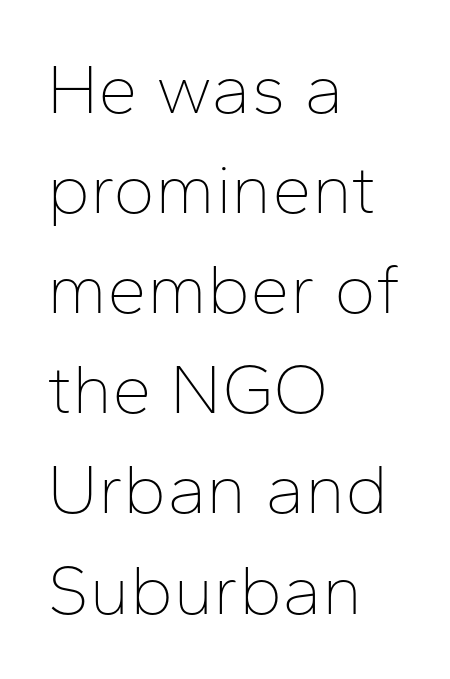
Q: Is the text bold? A: No.
Q: Is the text italic (slanted)? A: No, it is upright.
Q: Is the typeface a serif or a sans-serif typeface? A: Sans-serif.
Q: Is the text underlined? A: No.
Q: How is the paragraph aligned? A: Left-aligned.
Q: Is the spacing between letters normal or unusually wide? A: Normal.
Q: Is the spacing between lines tight, normal or loose? A: Normal.
Q: Width (condensed, normal, or wide)? A: Normal.
Q: Stroke contrast? A: Low.
Q: x-height? A: Medium.
Q: Monospaced? A: No.
